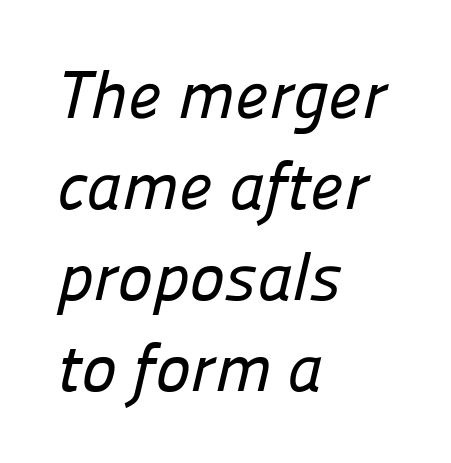
Q: Is the typeface a serif or a sans-serif typeface? A: Sans-serif.
Q: Is the text underlined? A: No.
Q: How is the paragraph aligned? A: Left-aligned.
Q: Is the spacing between letters normal or unusually wide? A: Normal.
Q: Is the spacing between lines tight, normal or loose? A: Normal.
Q: Width (condensed, normal, or wide)? A: Normal.
Q: Stroke contrast? A: Low.
Q: x-height? A: Medium.
Q: Monospaced? A: No.
